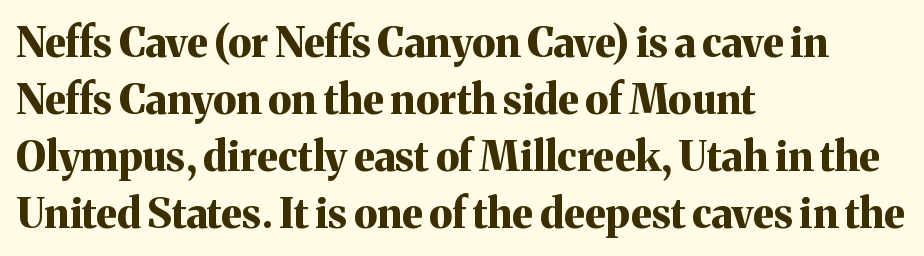
Q: Is the text bold? A: Yes.
Q: Is the text italic (slanted)? A: No, it is upright.
Q: Is the typeface a serif or a sans-serif typeface? A: Serif.
Q: Is the text underlined? A: No.
Q: How is the paragraph aligned? A: Left-aligned.
Q: Is the spacing between letters normal or unusually wide? A: Normal.
Q: Is the spacing between lines tight, normal or loose? A: Normal.
Q: Width (condensed, normal, or wide)? A: Normal.
Q: Stroke contrast? A: Medium.
Q: x-height? A: Medium.
Q: Monospaced? A: No.
